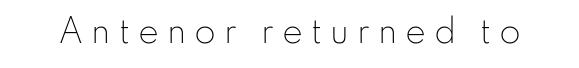
{"serif": "no", "italic": "no", "bold": "no", "weight": "light", "width": "normal", "stroke_contrast": "low", "x_height": "small", "monospaced": "no", "underline": "no", "letter_spacing": "wide", "letter_spacing_em": 0.26, "glyph_px": 31}
